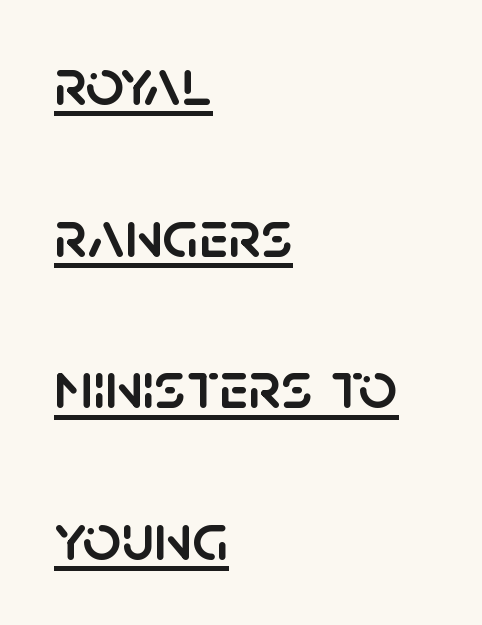
The image shows 68 px sans-serif type, upright; set left-aligned, loose line spacing (2.23x), normal letter spacing, underlined; low stroke contrast and a large x-height.
